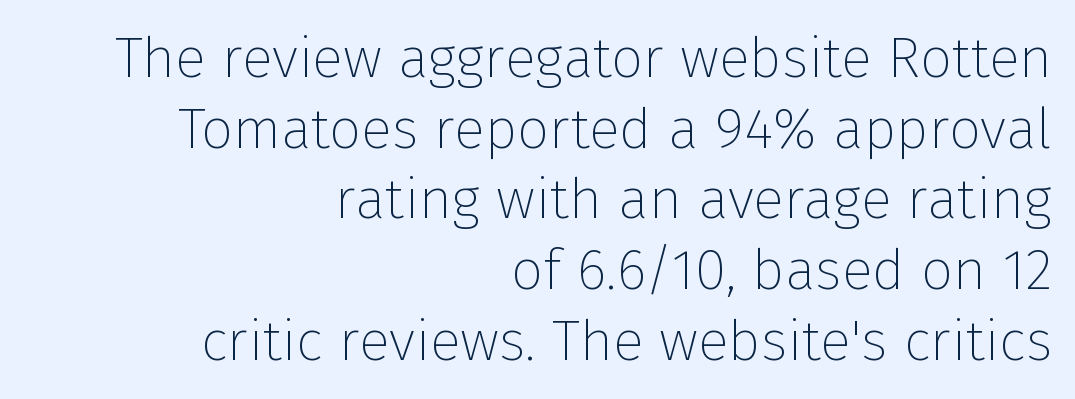
The image shows 57 px thin sans-serif type, upright; set right-aligned, line spacing 1.24x, normal letter spacing, not underlined; low stroke contrast and a medium x-height.
